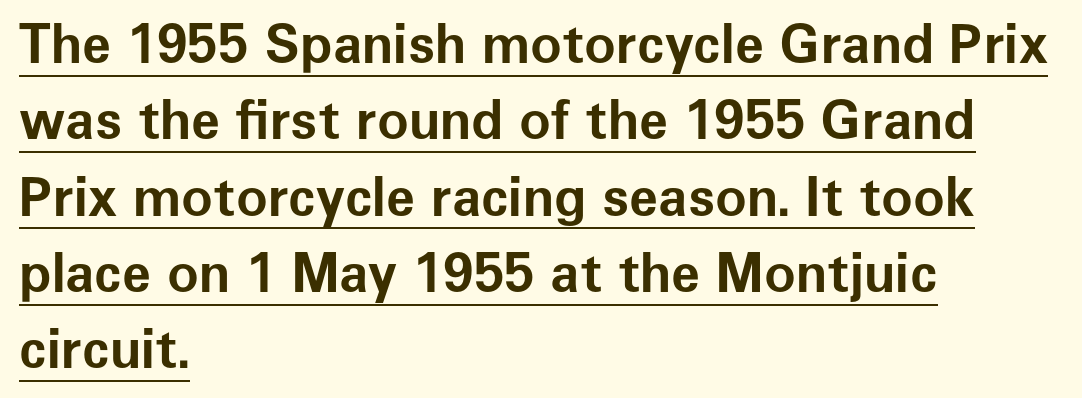
Q: Is the text bold? A: Yes.
Q: Is the text italic (slanted)? A: No, it is upright.
Q: Is the typeface a serif or a sans-serif typeface? A: Sans-serif.
Q: Is the text underlined? A: Yes.
Q: How is the paragraph aligned? A: Left-aligned.
Q: Is the spacing between letters normal or unusually wide? A: Normal.
Q: Is the spacing between lines tight, normal or loose? A: Normal.
Q: Width (condensed, normal, or wide)? A: Normal.
Q: Stroke contrast? A: Low.
Q: x-height? A: Medium.
Q: Monospaced? A: No.
